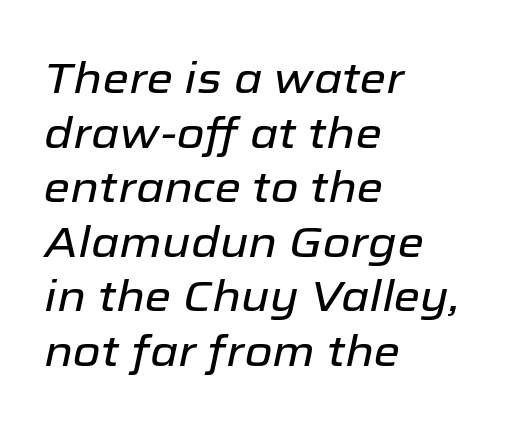
The image shows 43 px text type, italic (leaning right); set left-aligned, normal line spacing (1.27x), normal letter spacing, not underlined; low stroke contrast and a medium x-height.
